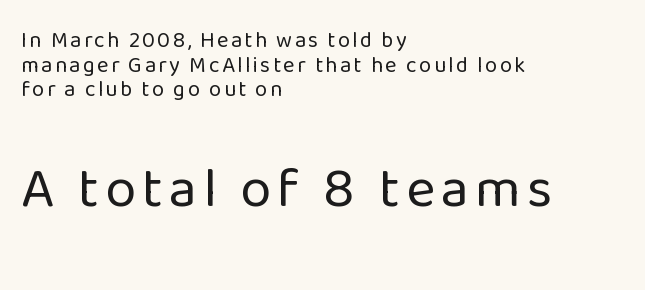
{"serif": "no", "italic": "no", "bold": "no", "weight": "regular", "width": "normal", "stroke_contrast": "low", "x_height": "medium", "monospaced": "no", "underline": "no", "align": "left", "line_spacing": "tight", "line_spacing_ratio": 1.12, "larger_block": "second", "size_ratio": 2.55, "glyph_px": 56}
